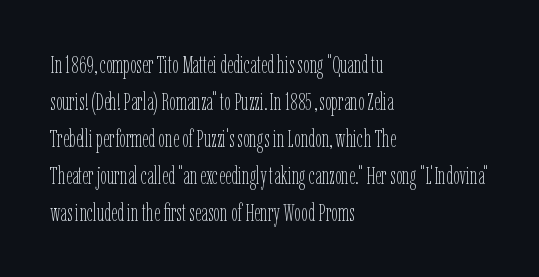
{"italic": "no", "bold": "no", "underline": "no", "align": "left", "line_spacing": "normal", "line_spacing_ratio": 1.54, "letter_spacing": "normal", "letter_spacing_em": 0.0, "glyph_px": 24}
